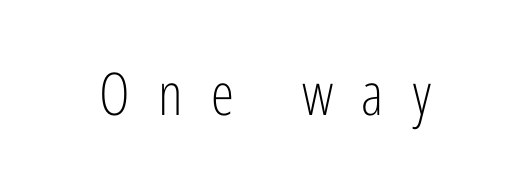
The image shows 59 px light, condensed sans-serif type, upright; set unusually wide letter spacing (+0.48 em), not underlined; low stroke contrast and a medium x-height.
